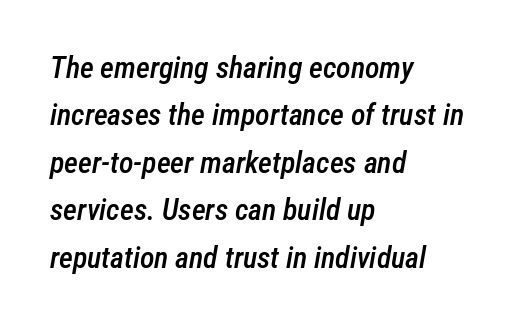
Q: Is the text bold? A: Semi-bold.
Q: Is the text italic (slanted)? A: Yes, it leans right by about 12 degrees.
Q: Is the text underlined? A: No.
Q: How is the paragraph aligned? A: Left-aligned.
Q: Is the spacing between letters normal or unusually wide? A: Normal.
Q: Is the spacing between lines tight, normal or loose? A: Normal.
Q: Width (condensed, normal, or wide)? A: Condensed.
Q: Stroke contrast? A: Low.
Q: x-height? A: Medium.
Q: Monospaced? A: No.
